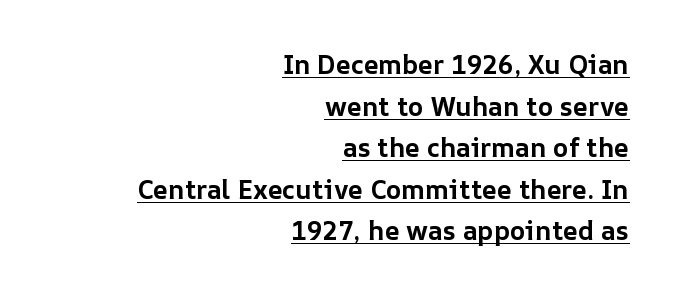
Q: Is the text bold? A: Yes.
Q: Is the text italic (slanted)? A: No, it is upright.
Q: Is the text underlined? A: Yes.
Q: How is the paragraph aligned? A: Right-aligned.
Q: Is the spacing between letters normal or unusually wide? A: Normal.
Q: Is the spacing between lines tight, normal or loose? A: Normal.
